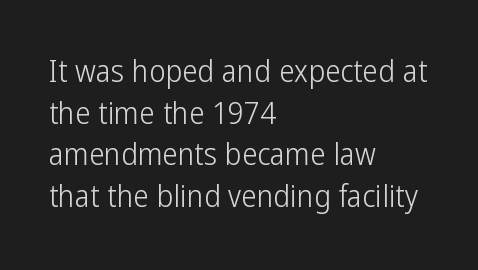
The image shows 31 px light, condensed sans-serif type, upright; set left-aligned, normal line spacing (1.34x), normal letter spacing, not underlined; low stroke contrast and a medium x-height.
